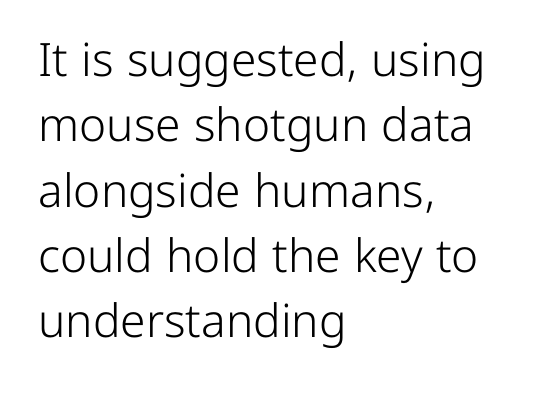
{"serif": "no", "italic": "no", "bold": "no", "weight": "light", "width": "normal", "stroke_contrast": "low", "x_height": "medium", "monospaced": "no", "underline": "no", "align": "left", "line_spacing": "normal", "line_spacing_ratio": 1.42, "letter_spacing": "normal", "letter_spacing_em": 0.0, "glyph_px": 46}
